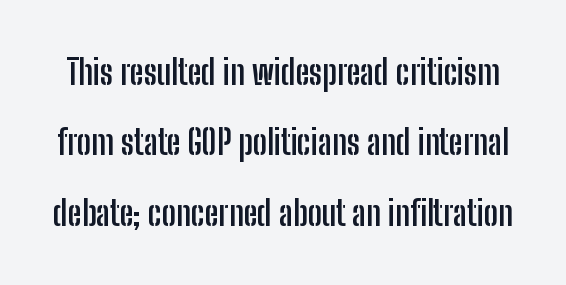
Here the designer chose a conventional face with non-uniform glyph widths. Type without underlining. On the weight axis this lands at bold, roughly 700. Nope, not italic — everything's standing straight. Each new line begins a long way beneath the previous one. Does extra space separate the letters? No, they use regular spacing.
